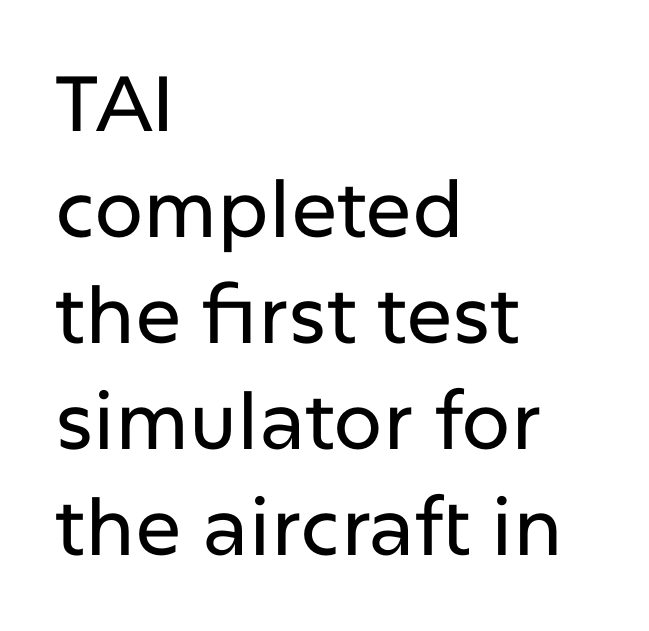
The image shows 78 px sans-serif type, upright; set left-aligned, normal line spacing (1.36x), normal letter spacing, not underlined; low stroke contrast and a medium x-height.
